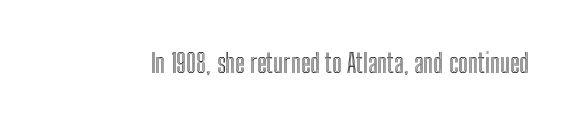
The image shows 26 px text type, upright; set normal letter spacing, not underlined.
